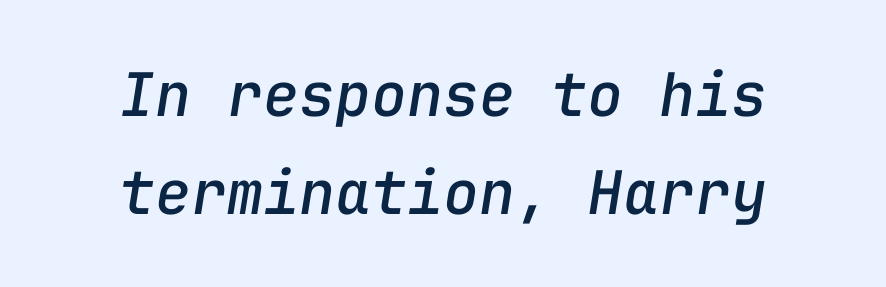
Q: Is the text italic (slanted)? A: Yes, it leans right by about 9 degrees.
Q: Is the text underlined? A: No.
Q: How is the paragraph aligned? A: Centered.
Q: Is the spacing between letters normal or unusually wide? A: Normal.
Q: Is the spacing between lines tight, normal or loose? A: Normal.
Q: Width (condensed, normal, or wide)? A: Normal.
Q: Stroke contrast? A: Low.
Q: x-height? A: Medium.
Q: Monospaced? A: Yes.
